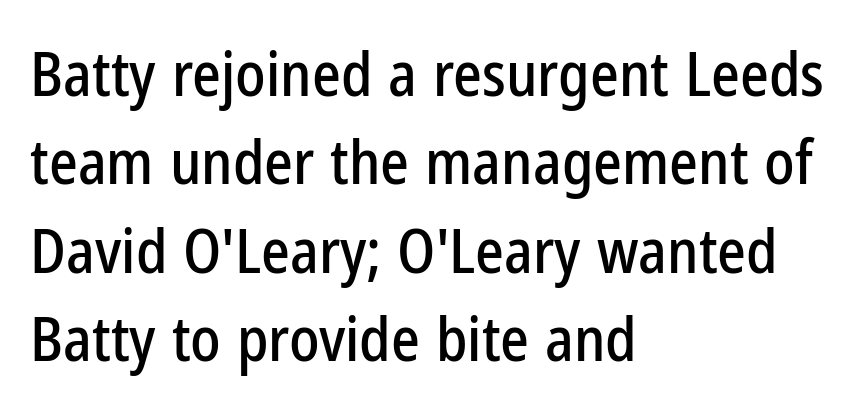
The typeface chosen for these lines omits serifs. Honestly, the letter spacing is just normal — you wouldn't notice it. Horizontally, the lines are justified to the leading edge only. The letters stand straight up with perfectly vertical stems. Varying glyph widths throughout — classic text-font behaviour. Does the leading feel generous? No, just average.
